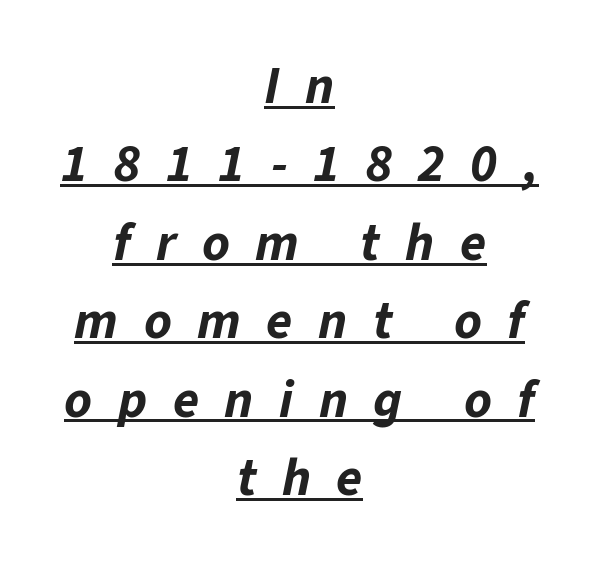
Q: Is the text bold? A: Yes.
Q: Is the text italic (slanted)? A: Yes, it leans right by about 11 degrees.
Q: Is the text underlined? A: Yes.
Q: How is the paragraph aligned? A: Centered.
Q: Is the spacing between letters normal or unusually wide? A: Unusually wide.
Q: Is the spacing between lines tight, normal or loose? A: Normal.
Q: Width (condensed, normal, or wide)? A: Normal.
Q: Stroke contrast? A: Low.
Q: x-height? A: Medium.
Q: Monospaced? A: No.
